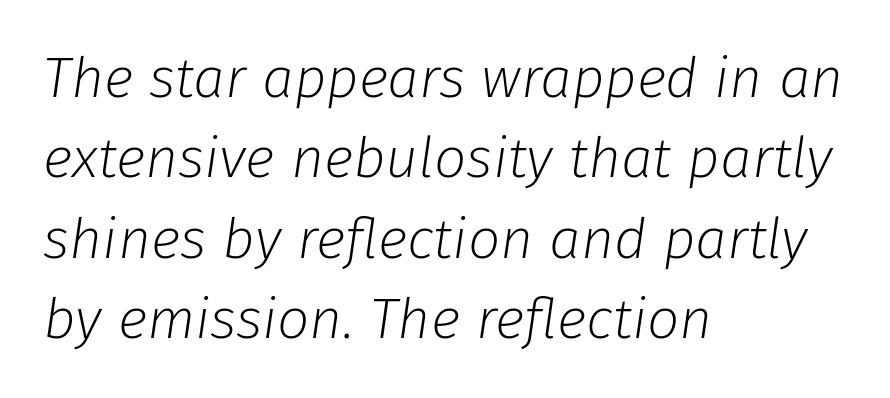
Q: Is the text bold? A: No.
Q: Is the text italic (slanted)? A: Yes, it leans right by about 8 degrees.
Q: Is the text underlined? A: No.
Q: How is the paragraph aligned? A: Left-aligned.
Q: Is the spacing between letters normal or unusually wide? A: Normal.
Q: Is the spacing between lines tight, normal or loose? A: Normal.
Q: Width (condensed, normal, or wide)? A: Normal.
Q: Stroke contrast? A: Low.
Q: x-height? A: Medium.
Q: Monospaced? A: No.
